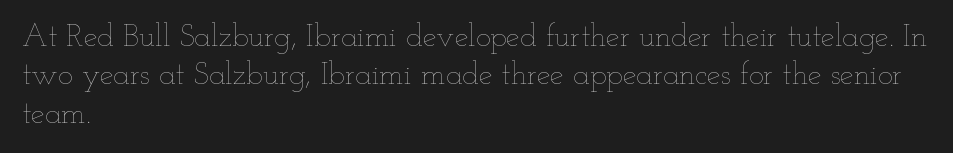
The image shows 31 px thin, wide type, upright; set left-aligned, line spacing 1.24x, normal letter spacing, not underlined; low stroke contrast and a small x-height.
